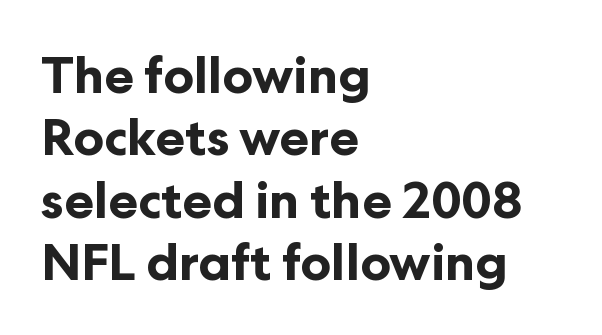
Q: Is the text bold? A: Yes.
Q: Is the text italic (slanted)? A: No, it is upright.
Q: Is the typeface a serif or a sans-serif typeface? A: Sans-serif.
Q: Is the text underlined? A: No.
Q: How is the paragraph aligned? A: Left-aligned.
Q: Is the spacing between letters normal or unusually wide? A: Normal.
Q: Is the spacing between lines tight, normal or loose? A: Normal.
Q: Width (condensed, normal, or wide)? A: Normal.
Q: Stroke contrast? A: Low.
Q: x-height? A: Medium.
Q: Monospaced? A: No.
